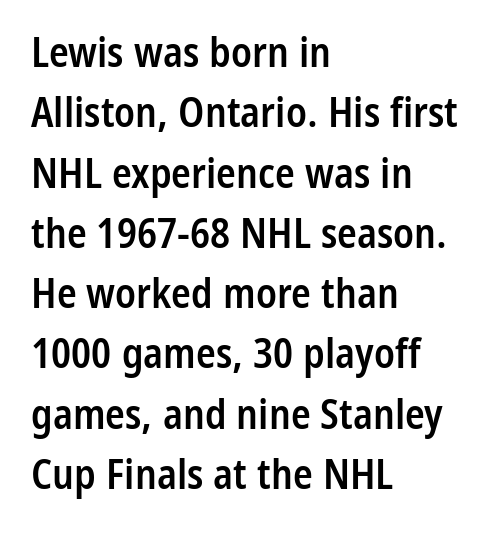
{"serif": "no", "italic": "no", "bold": "semi", "weight": "semibold", "width": "condensed", "stroke_contrast": "low", "x_height": "medium", "monospaced": "no", "underline": "no", "align": "left", "line_spacing": "normal", "line_spacing_ratio": 1.47, "letter_spacing": "normal", "letter_spacing_em": 0.0, "glyph_px": 41}
